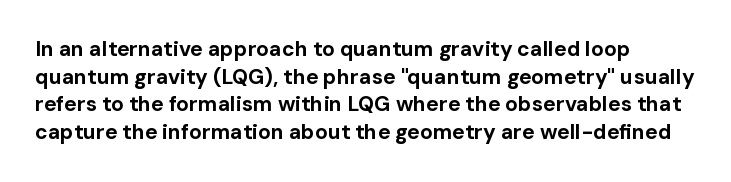
{"italic": "no", "bold": "yes", "underline": "no", "line_spacing": "normal", "line_spacing_ratio": 1.32, "letter_spacing": "normal", "letter_spacing_em": 0.0, "glyph_px": 21}
